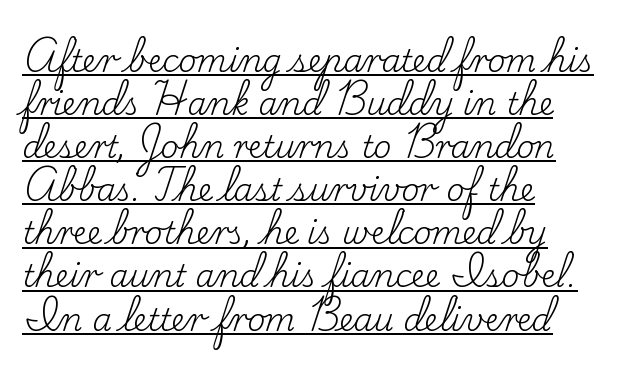
{"serif": "yes", "bold": "no", "weight": "regular", "width": "normal", "stroke_contrast": "low", "x_height": "small", "monospaced": "no", "underline": "yes", "align": "left", "line_spacing": "normal", "line_spacing_ratio": 1.39, "letter_spacing": "normal", "letter_spacing_em": 0.0, "glyph_px": 31}
